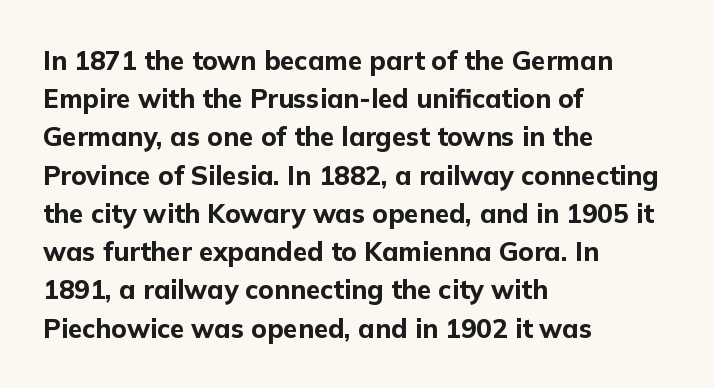
Q: Is the text bold? A: Yes.
Q: Is the text italic (slanted)? A: No, it is upright.
Q: Is the text underlined? A: No.
Q: How is the paragraph aligned? A: Left-aligned.
Q: Is the spacing between letters normal or unusually wide? A: Normal.
Q: Is the spacing between lines tight, normal or loose? A: Normal.
